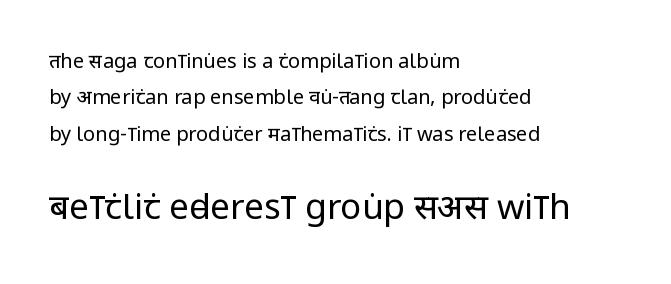
The image shows 35 px regular-weight, condensed sans-serif type, upright; set left-aligned, line spacing 1.82x, normal letter spacing, not underlined; the second (bottom) block is 1.75x larger; low stroke contrast and a large x-height.
